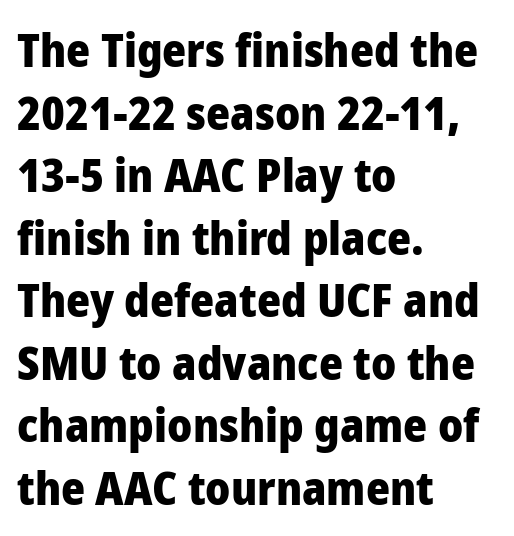
The image shows 46 px heavy sans-serif type, upright; set left-aligned, normal line spacing (1.36x), normal letter spacing, not underlined; low stroke contrast and a medium x-height.
